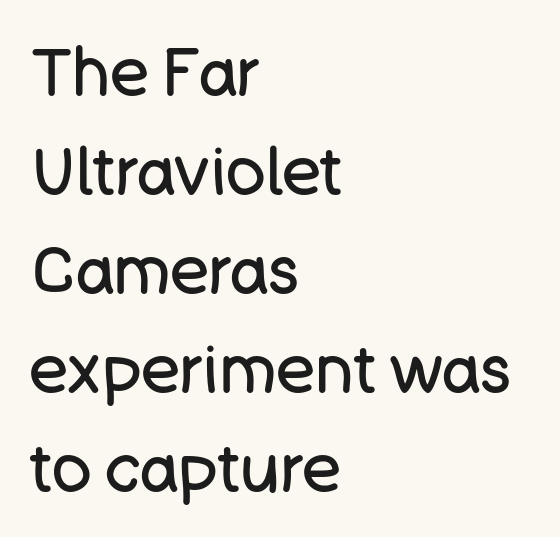
{"serif": "no", "italic": "no", "bold": "no", "weight": "regular", "width": "normal", "stroke_contrast": "low", "x_height": "large", "monospaced": "no", "underline": "no", "align": "left", "line_spacing": "normal", "line_spacing_ratio": 1.5, "letter_spacing": "normal", "letter_spacing_em": 0.0, "glyph_px": 66}
